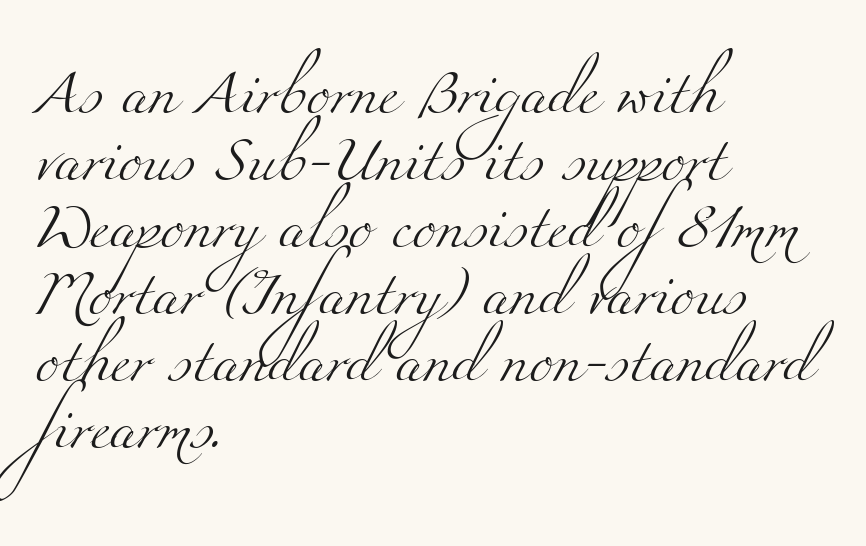
The passage shown is typed in a proportional face where columns would drift. Compared with typical paragraphs, the rows here are spaced about the same. Typeset ragged right — the left edge is the straight one. Stroke thickness stays within the range of a standard reading face or lighter. Is the letter spacing exaggerated? No — it looks like the ordinary default.
